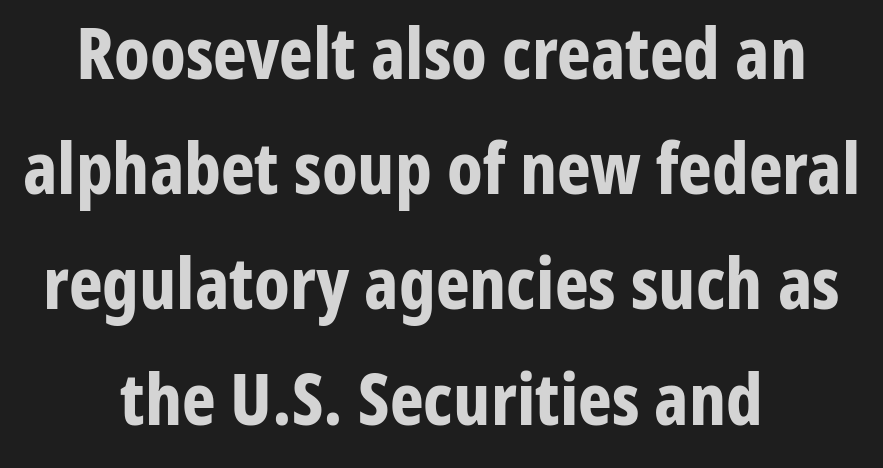
The image shows 72 px bold, condensed sans-serif type, upright; set centered, normal line spacing (1.6x), normal letter spacing, not underlined; low stroke contrast and a medium x-height.
